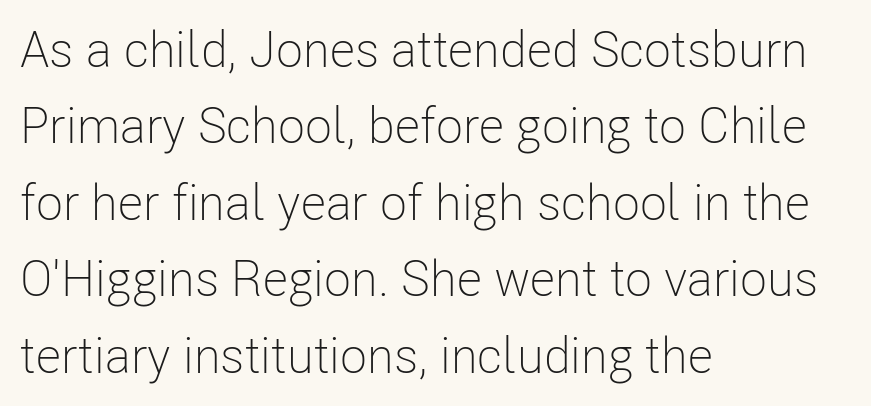
{"serif": "no", "italic": "no", "bold": "no", "weight": "light", "width": "condensed", "stroke_contrast": "low", "x_height": "medium", "monospaced": "no", "underline": "no", "align": "left", "line_spacing": "normal", "line_spacing_ratio": 1.53, "letter_spacing": "normal", "letter_spacing_em": 0.0, "glyph_px": 50}
